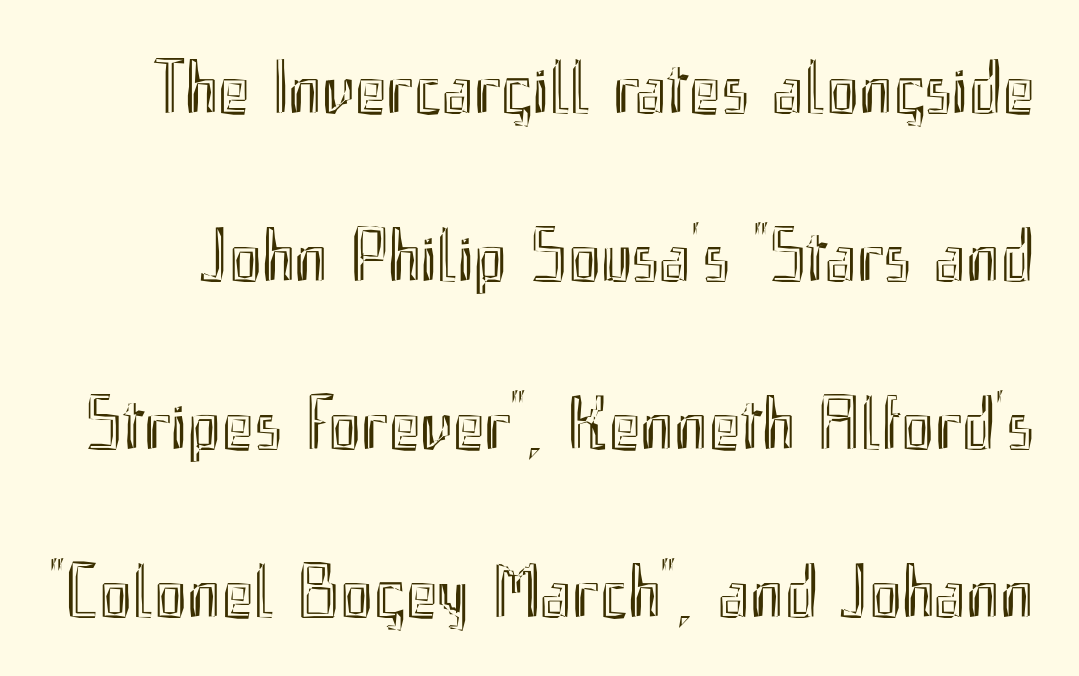
{"italic": "no", "width": "condensed", "x_height": "small", "monospaced": "no", "underline": "no", "line_spacing": "loose", "line_spacing_ratio": 2.21, "letter_spacing": "normal", "letter_spacing_em": 0.0, "glyph_px": 76}
